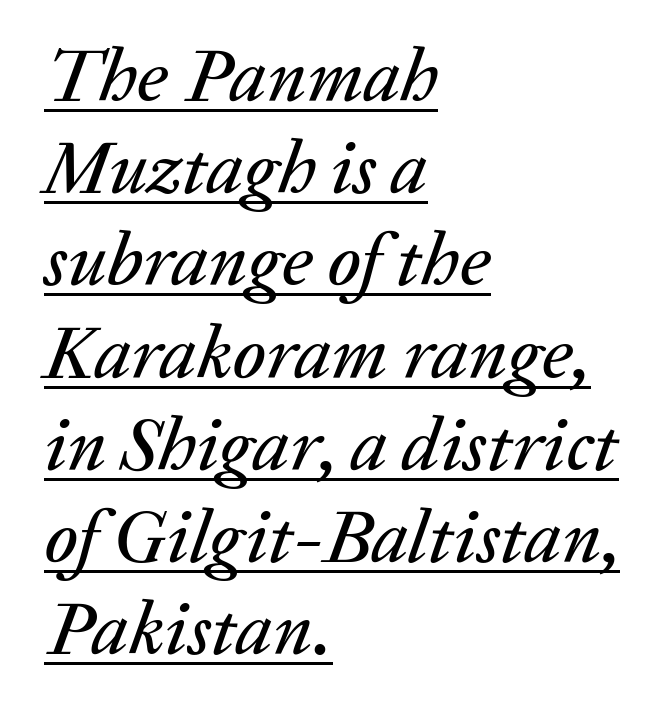
The image shows 75 px text type, italic (leaning right); set left-aligned, line spacing 1.23x, normal letter spacing, underlined; low stroke contrast and a medium x-height.
